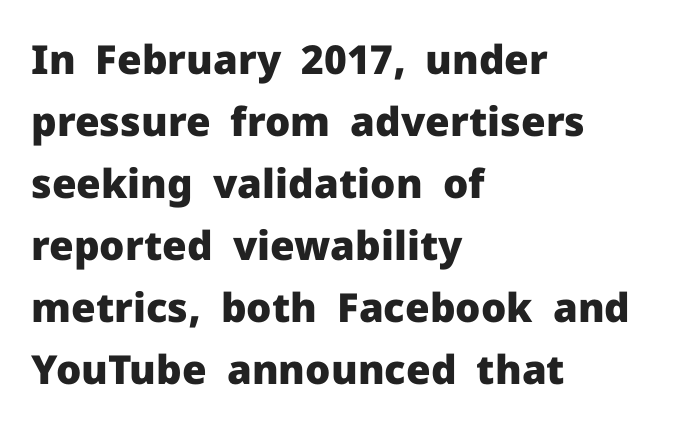
The image shows 40 px heavy sans-serif type, upright; set left-aligned, normal line spacing (1.55x), normal letter spacing, not underlined; low stroke contrast and a medium x-height.
